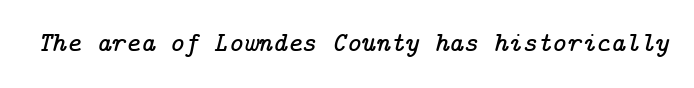
Lines of text with bare space underneath. Slanted lettering throughout. Short note: letters normally spaced. Are there feet on the stems? There are — it's a serif.
